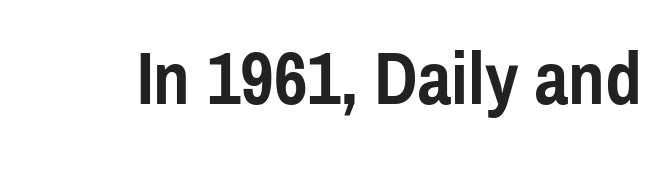
The image shows 74 px semibold, condensed sans-serif type, upright; set normal letter spacing, not underlined; a medium x-height.
